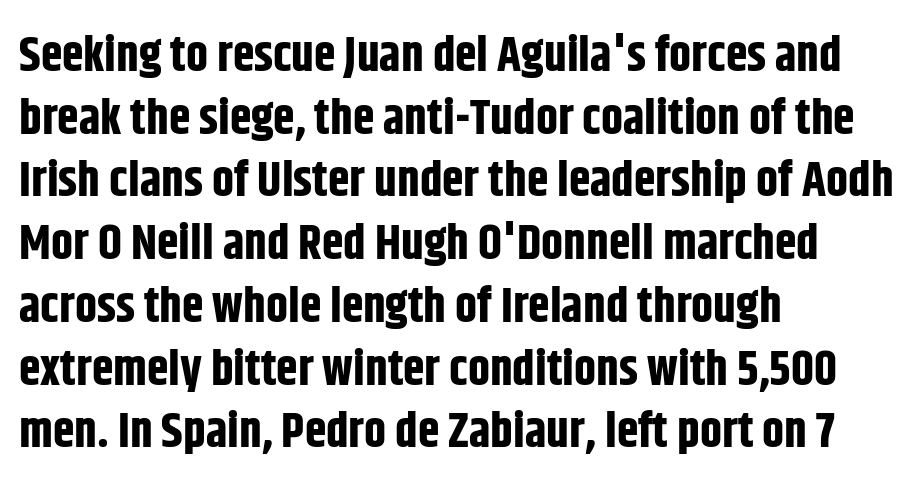
Is the type bold? Yes — the strokes are clearly thick and heavy. The ragged edge is on the right, which tells us the setting is flush left. The characters display no serif detailing; their extremities are plain. The face used here is rendered with its standard letterfit.
